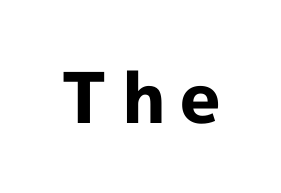
{"serif": "no", "italic": "no", "bold": "yes", "weight": "bold", "width": "normal", "x_height": "medium", "monospaced": "no", "underline": "no", "letter_spacing": "wide", "letter_spacing_em": 0.2, "glyph_px": 70}
